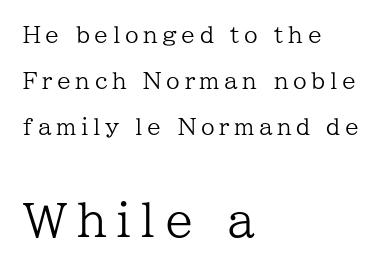
Letter spacing: wide. Vertical stems look standard width or narrower in stroke. This rendering employs a face with finishing strokes, i.e., a serif. Does the lettering tilt? It doesn't — this is upright. Look at the glyph heights: the lower group is clearly the bigger setting.
